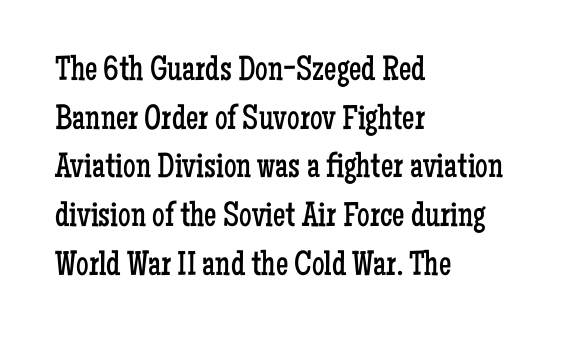
In terms of leading, this rendering sits right in the middle. Descenders hang freely into open space. Counters stay open thanks to moderate or lighter strokes. The characters display serif detailing at their extremities. Proportional: the letters do not fall into vertical columns. This rendering uses left alignment, leaving the right contour irregular.
